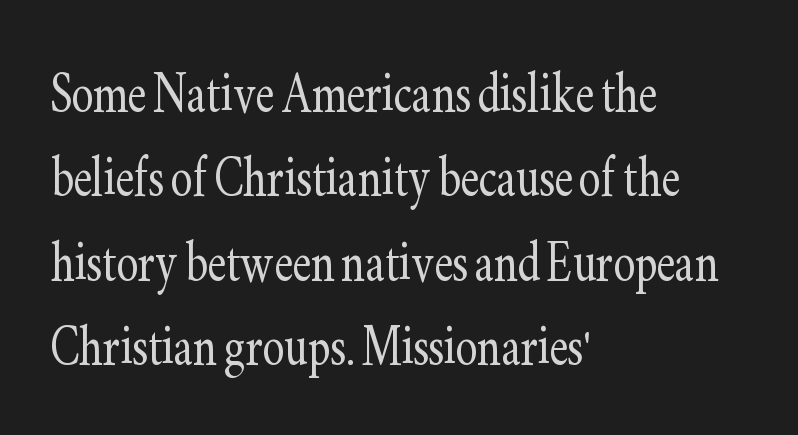
Q: Is the text bold? A: No.
Q: Is the text italic (slanted)? A: No, it is upright.
Q: Is the typeface a serif or a sans-serif typeface? A: Serif.
Q: Is the text underlined? A: No.
Q: How is the paragraph aligned? A: Left-aligned.
Q: Is the spacing between letters normal or unusually wide? A: Normal.
Q: Is the spacing between lines tight, normal or loose? A: Normal.
Q: Width (condensed, normal, or wide)? A: Condensed.
Q: Stroke contrast? A: Low.
Q: x-height? A: Small.
Q: Monospaced? A: No.
